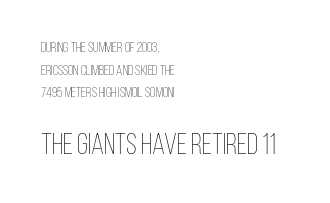
Compared with typical body copy, the letter spacing here is the same. Students, observe: this is what conventionally led text looks like. The strokes carry an ordinary text weight at most. Any mark beneath the type? The region is blank.
